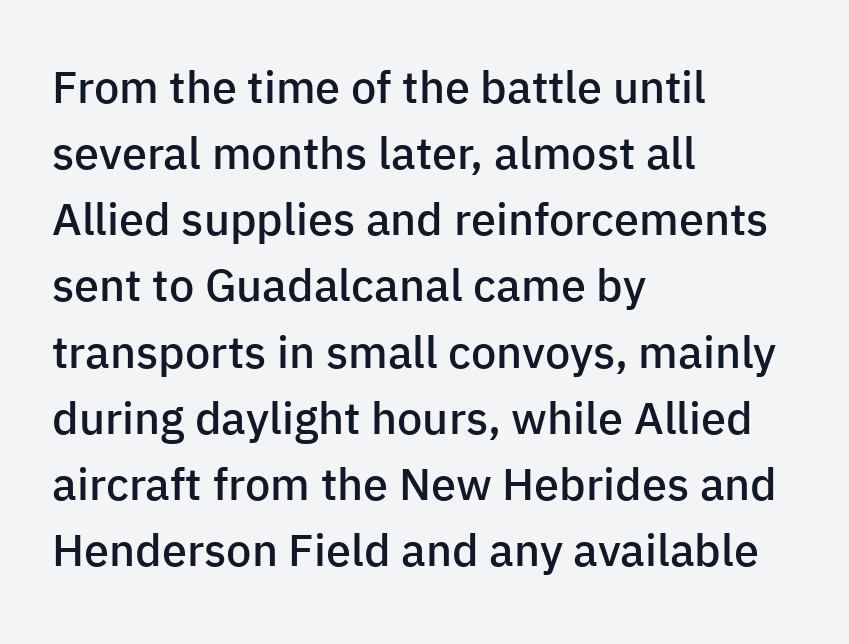
Q: Is the text bold? A: Semi-bold.
Q: Is the text italic (slanted)? A: No, it is upright.
Q: Is the typeface a serif or a sans-serif typeface? A: Sans-serif.
Q: Is the text underlined? A: No.
Q: How is the paragraph aligned? A: Left-aligned.
Q: Is the spacing between letters normal or unusually wide? A: Normal.
Q: Is the spacing between lines tight, normal or loose? A: Normal.
Q: Width (condensed, normal, or wide)? A: Normal.
Q: Stroke contrast? A: Low.
Q: x-height? A: Medium.
Q: Monospaced? A: No.
